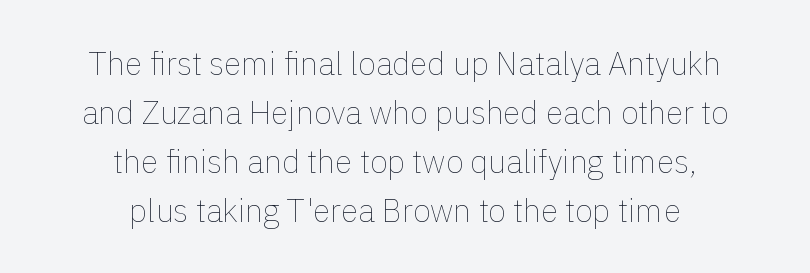
Q: Is the text bold? A: No.
Q: Is the text italic (slanted)? A: No, it is upright.
Q: Is the text underlined? A: No.
Q: How is the paragraph aligned? A: Centered.
Q: Is the spacing between letters normal or unusually wide? A: Normal.
Q: Is the spacing between lines tight, normal or loose? A: Normal.
Q: Width (condensed, normal, or wide)? A: Normal.
Q: x-height? A: Medium.
Q: Monospaced? A: No.
